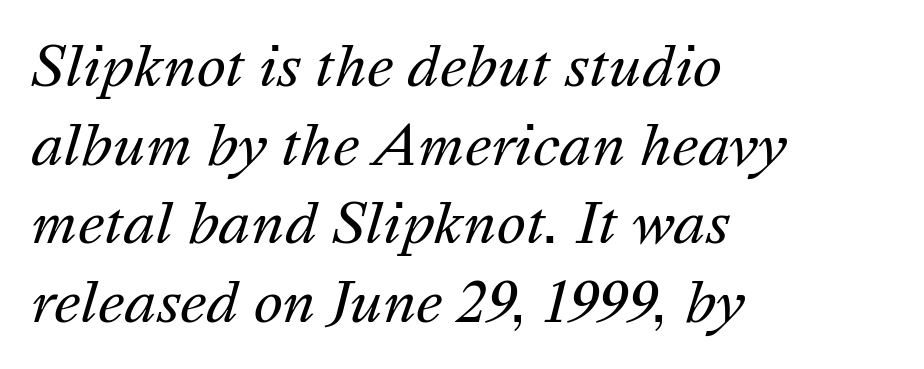
These lines keep a tight, regular rhythm from letter to letter. This sample is left-justified, so line endings fall wherever the words run out. Leading: standard. Each letter keeps its own natural width here, so spacing adapts to shape. Letters rest on an invisible, unmarked baseline. The specimen reads as italic at a glance.
